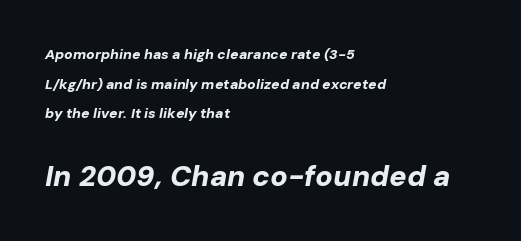
The image shows 29 px bold type, italic (leaning right); set left-aligned, loose line spacing (2.12x), normal letter spacing, not underlined; the second (bottom) block is 2.07x larger; low stroke contrast and a medium x-height.
